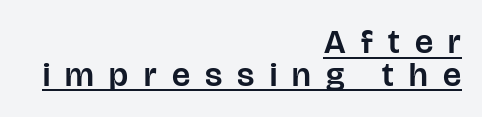
{"serif": "no", "italic": "no", "width": "normal", "stroke_contrast": "low", "x_height": "large", "monospaced": "no", "underline": "yes", "align": "right", "line_spacing": "tight", "line_spacing_ratio": 0.96, "letter_spacing": "wide", "letter_spacing_em": 0.45, "glyph_px": 34}
